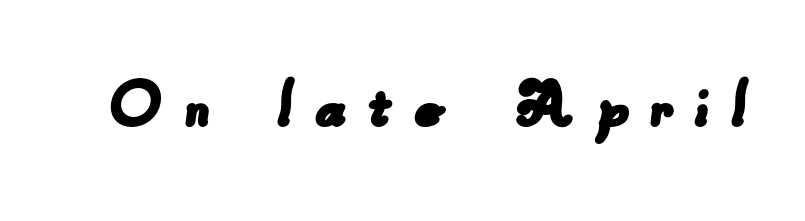
Q: Is the typeface a serif or a sans-serif typeface? A: Sans-serif.
Q: Is the text underlined? A: No.
Q: Is the spacing between letters normal or unusually wide? A: Unusually wide.
Q: Width (condensed, normal, or wide)? A: Normal.
Q: Stroke contrast? A: Low.
Q: x-height? A: Small.
Q: Monospaced? A: No.
